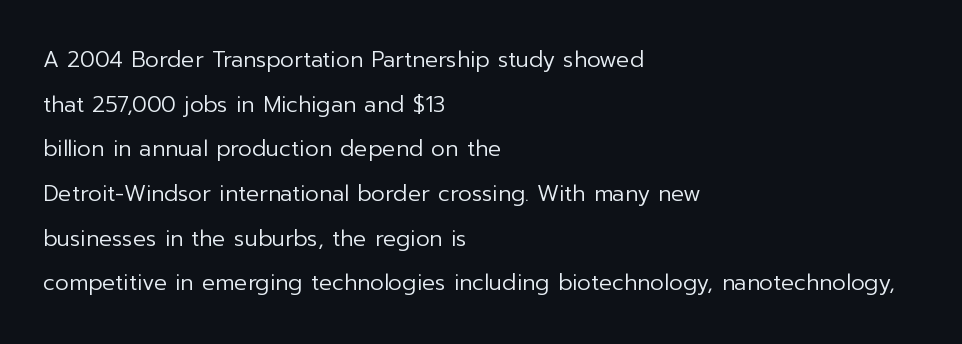
Q: Is the text bold? A: No.
Q: Is the text italic (slanted)? A: No, it is upright.
Q: Is the text underlined? A: No.
Q: How is the paragraph aligned? A: Left-aligned.
Q: Is the spacing between letters normal or unusually wide? A: Normal.
Q: Is the spacing between lines tight, normal or loose? A: Loose.
